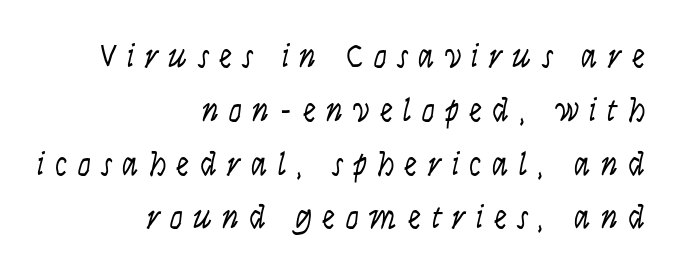
{"serif": "no", "bold": "no", "weight": "light", "width": "condensed", "stroke_contrast": "low", "x_height": "large", "monospaced": "no", "underline": "no", "align": "right", "line_spacing": "normal", "line_spacing_ratio": 1.63, "letter_spacing": "wide", "letter_spacing_em": 0.31, "glyph_px": 33}
